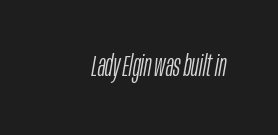
Q: Is the text bold? A: No.
Q: Is the text italic (slanted)? A: Yes, it leans right by about 10 degrees.
Q: Is the text underlined? A: No.
Q: Is the spacing between letters normal or unusually wide? A: Normal.
Q: Width (condensed, normal, or wide)? A: Condensed.
Q: Stroke contrast? A: Low.
Q: x-height? A: Large.
Q: Monospaced? A: No.
